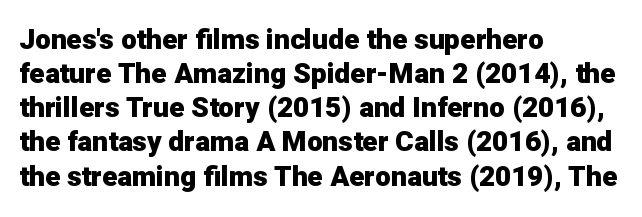
The image shows 28 px heavy sans-serif type, upright; set left-aligned, line spacing 1.22x, normal letter spacing, not underlined; low stroke contrast and a medium x-height.
